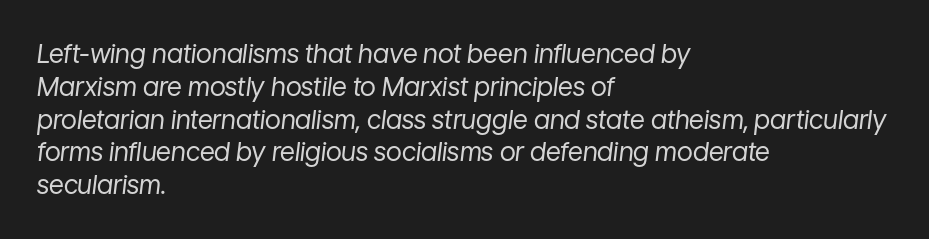
Where is the straight margin? On the left. Vertical stems look standard width or narrower in stroke. Descenders are the only things crossing below the line. If you drew a line through each stem, it would be angled. One glance says typical: line gaps are just what's usual. Short note: letters normally spaced.
